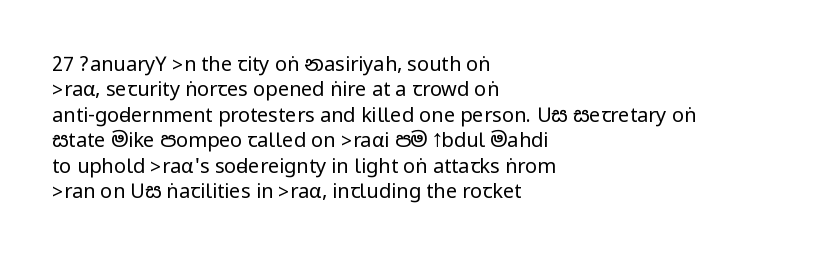
The image shows 20 px text type, upright; set left-aligned, normal line spacing (1.27x), normal letter spacing, not underlined.
